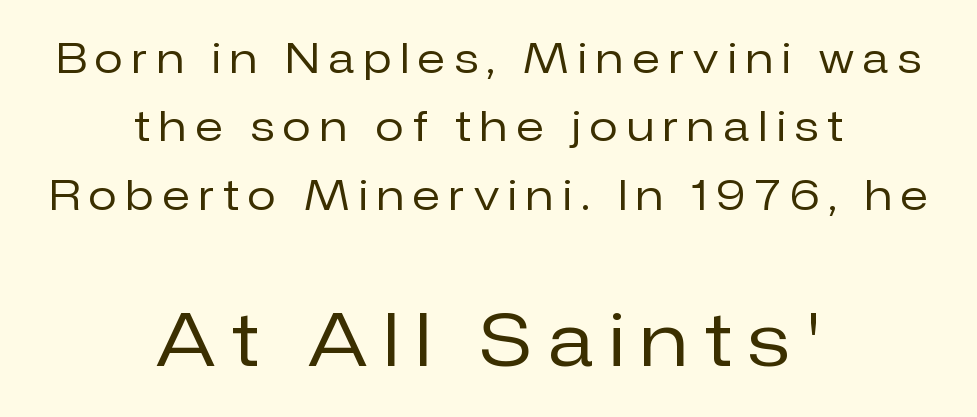
The zone under the glyphs is completely vacant. Each new line begins a customary step beneath the previous one. Ascenders rise straight up at ninety degrees. Look at the bottom of the vertical strokes: they stop flat, with no serifs.
